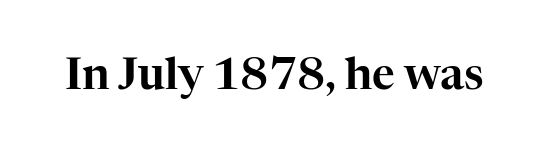
The image shows 44 px serif type, upright; set normal letter spacing, not underlined; high stroke contrast and a medium x-height.
